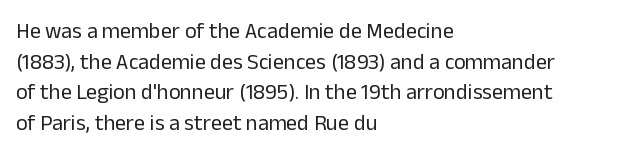
{"italic": "no", "bold": "no", "underline": "no", "align": "left", "line_spacing": "normal", "line_spacing_ratio": 1.39, "letter_spacing": "normal", "letter_spacing_em": 0.0, "glyph_px": 22}
